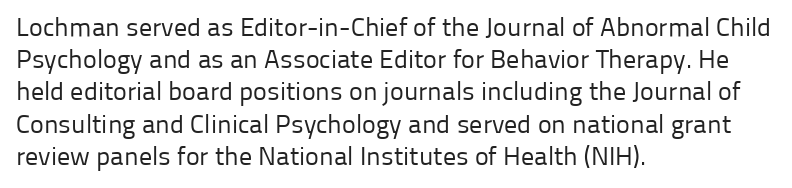
No letter is thick-stroked: the sample isn't bold. The lettering stays uniformly vertical, giving the passage a roman look. This sample uses plain, unmodified letter spacing. These lines stack with their left ends in a neat column. The gap between lines stays unmarked.
